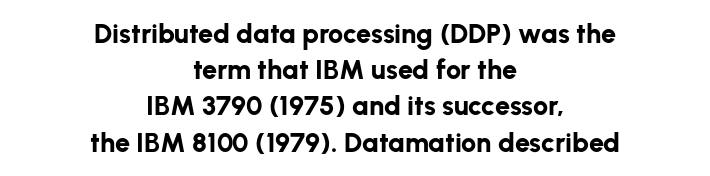
The image shows 27 px bold type, upright; set centered, normal line spacing (1.34x), normal letter spacing, not underlined.
